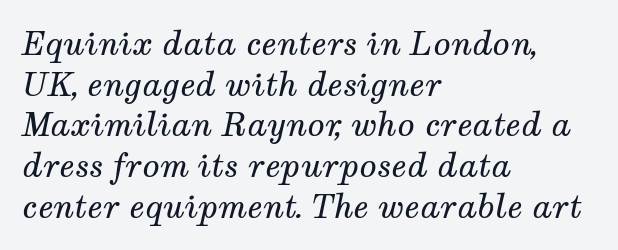
You could call the tracking neutral — neither tight nor loose. Nothing heavy about these letters — not bold at all. The leading is moderate, giving the passage an even texture. Compared with a centered layout, this one pins lines to the left instead. These lines were composed using italics.
